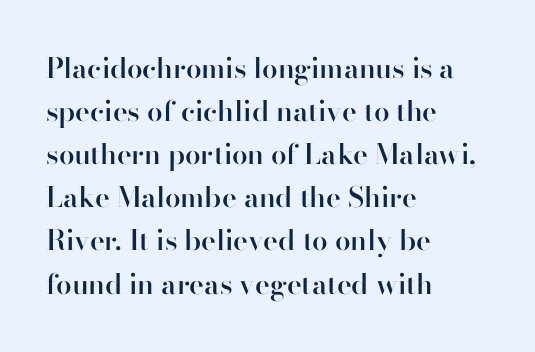
{"serif": "yes", "italic": "no", "bold": "semi", "weight": "semibold", "width": "normal", "stroke_contrast": "high", "x_height": "small", "monospaced": "no", "underline": "no", "align": "left", "line_spacing": "normal", "line_spacing_ratio": 1.54, "letter_spacing": "normal", "letter_spacing_em": 0.0, "glyph_px": 28}
